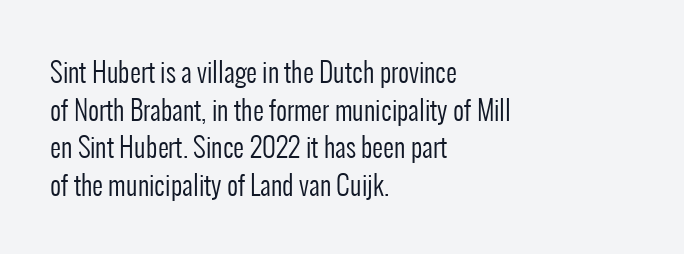
Q: Is the text bold? A: No.
Q: Is the text italic (slanted)? A: No, it is upright.
Q: Is the text underlined? A: No.
Q: How is the paragraph aligned? A: Left-aligned.
Q: Is the spacing between letters normal or unusually wide? A: Normal.
Q: Is the spacing between lines tight, normal or loose? A: Normal.
